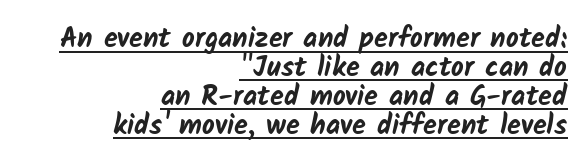
{"serif": "no", "bold": "yes", "weight": "bold", "width": "normal", "stroke_contrast": "low", "x_height": "medium", "monospaced": "no", "underline": "yes", "align": "right", "line_spacing": "tight", "line_spacing_ratio": 1.03, "letter_spacing": "normal", "letter_spacing_em": 0.0, "glyph_px": 28}
